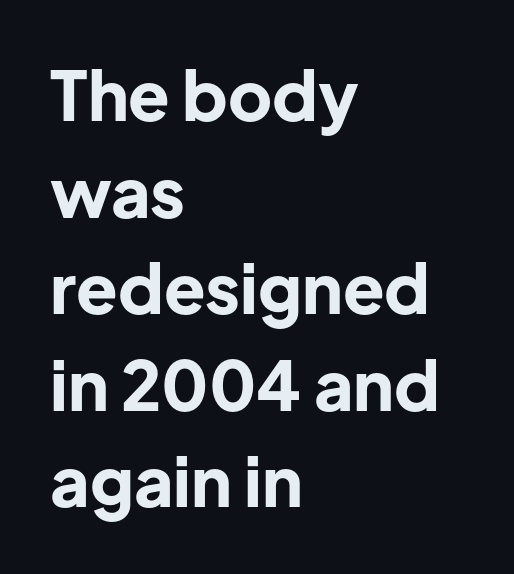
This sample has the flowing, uneven cadence of proportional lettering. Normally led — the rows are evenly, conventionally spaced. You could call the tracking neutral — neither tight nor loose. The strokes are fattened all the way to bold.
